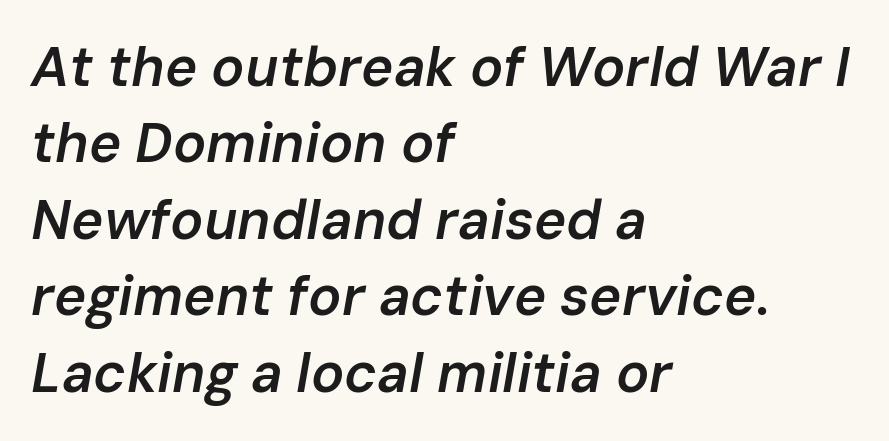
{"italic": "yes", "lean": "right", "slant_degrees": 10, "bold": "semi", "weight": "semibold", "width": "normal", "stroke_contrast": "low", "x_height": "medium", "monospaced": "no", "underline": "no", "align": "left", "line_spacing": "normal", "line_spacing_ratio": 1.39, "letter_spacing": "normal", "letter_spacing_em": 0.0, "glyph_px": 55}
